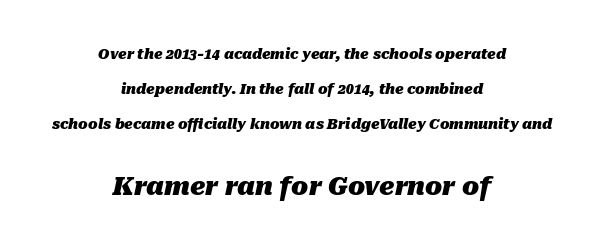
Words float on clear page, feet unadorned. Quick note: italic. Notice the wide empty band between every row — that's loose leading. Look at the glyph heights: the lower group is clearly the bigger setting. Its strokes are broad and dark, the hallmark of bold type. Letter spacing: default.
